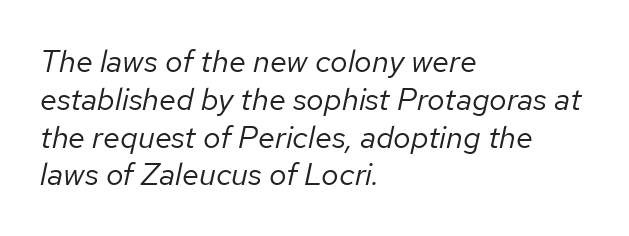
The image shows 31 px regular-weight type, italic (leaning right); set left-aligned, line spacing 1.22x, normal letter spacing, not underlined; low stroke contrast and a medium x-height.
